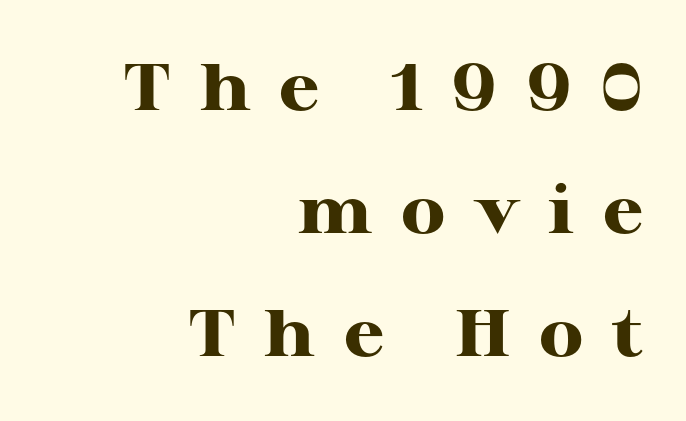
{"serif": "yes", "italic": "no", "bold": "yes", "weight": "heavy", "width": "wide", "stroke_contrast": "high", "x_height": "medium", "monospaced": "no", "underline": "no", "align": "right", "line_spacing_ratio": 1.89, "letter_spacing": "wide", "letter_spacing_em": 0.44, "glyph_px": 65}
